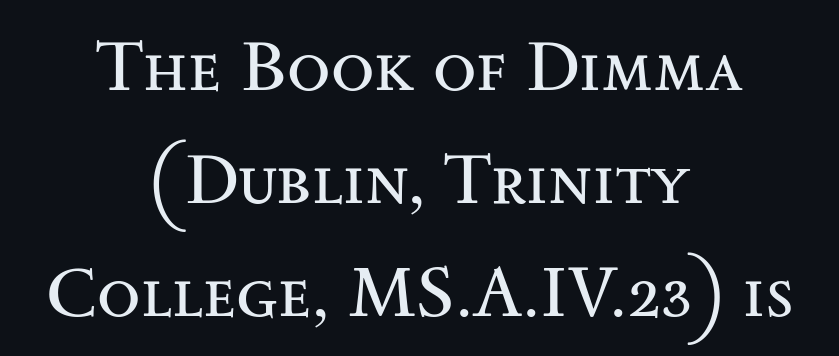
{"serif": "yes", "italic": "no", "bold": "no", "weight": "regular", "width": "wide", "stroke_contrast": "medium", "x_height": "small", "monospaced": "no", "underline": "no", "align": "center", "line_spacing": "normal", "line_spacing_ratio": 1.59, "letter_spacing": "normal", "letter_spacing_em": 0.0, "glyph_px": 71}
